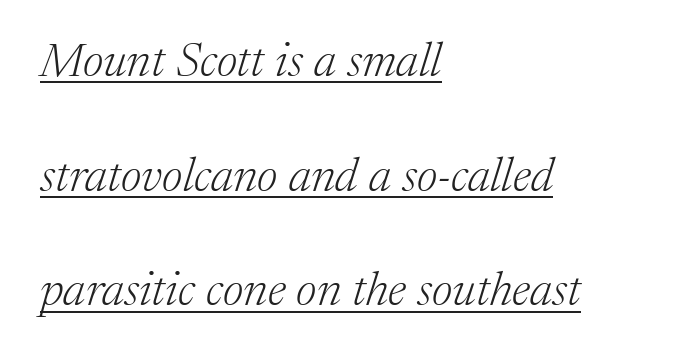
The font is comparable to plain body text, perhaps lighter. The passage shown has conventional tracking throughout. Notice how the passage keeps a crisp vertical edge on the left only. Tall strokes in this sample are angled rather than plumb. Font category for this specimen: serif. Like a heading marked for emphasis, these lines bear an underscore.
